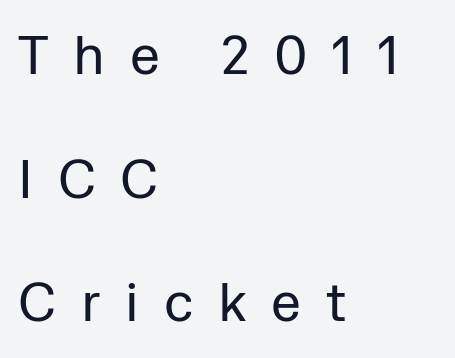
The image shows 54 px regular-weight sans-serif type, upright; set left-aligned, loose line spacing (2.29x), unusually wide letter spacing (+0.46 em), not underlined; low stroke contrast and a medium x-height.
